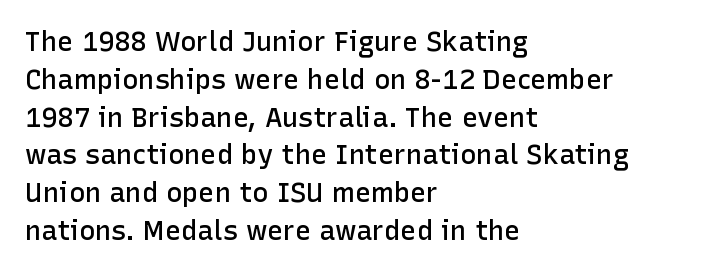
Short note: letters normally spaced. In terms of weight, the rendering is demibold, just under bold. Students, observe: this is what conventionally led text looks like. The typography opts for an upright posture over an oblique one. Each line starts at the same left margin while the right side varies. Check the space under the baseline: it is left empty.
